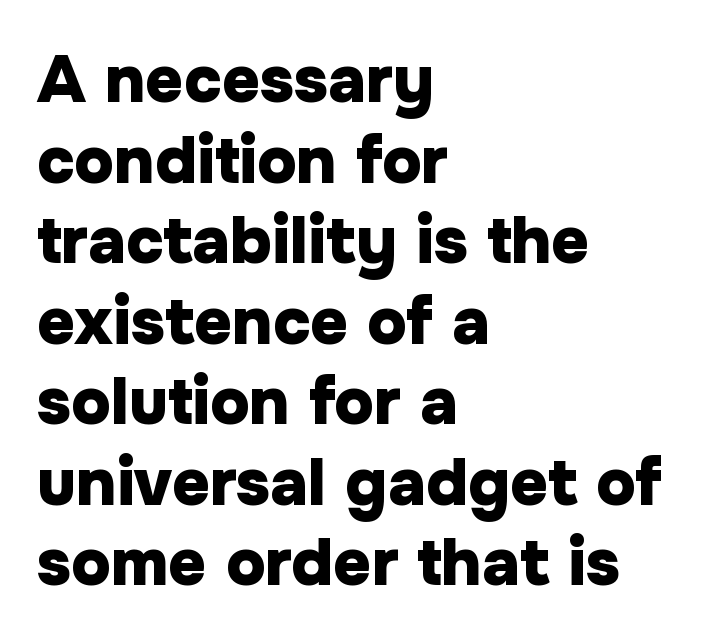
{"serif": "no", "italic": "no", "bold": "yes", "weight": "heavy", "width": "normal", "stroke_contrast": "low", "x_height": "medium", "monospaced": "no", "underline": "no", "align": "left", "line_spacing_ratio": 1.22, "letter_spacing": "normal", "letter_spacing_em": 0.0, "glyph_px": 66}
